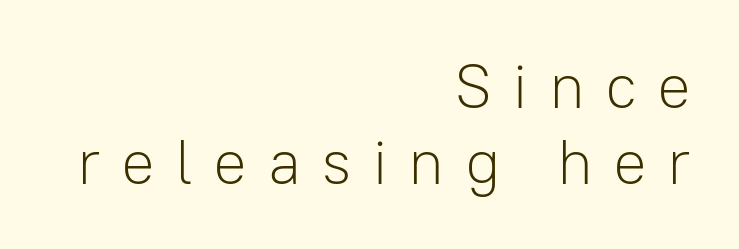
Q: Is the text bold? A: No.
Q: Is the text italic (slanted)? A: No, it is upright.
Q: Is the typeface a serif or a sans-serif typeface? A: Sans-serif.
Q: Is the text underlined? A: No.
Q: How is the paragraph aligned? A: Right-aligned.
Q: Is the spacing between letters normal or unusually wide? A: Unusually wide.
Q: Width (condensed, normal, or wide)? A: Normal.
Q: Stroke contrast? A: Low.
Q: x-height? A: Medium.
Q: Monospaced? A: No.
